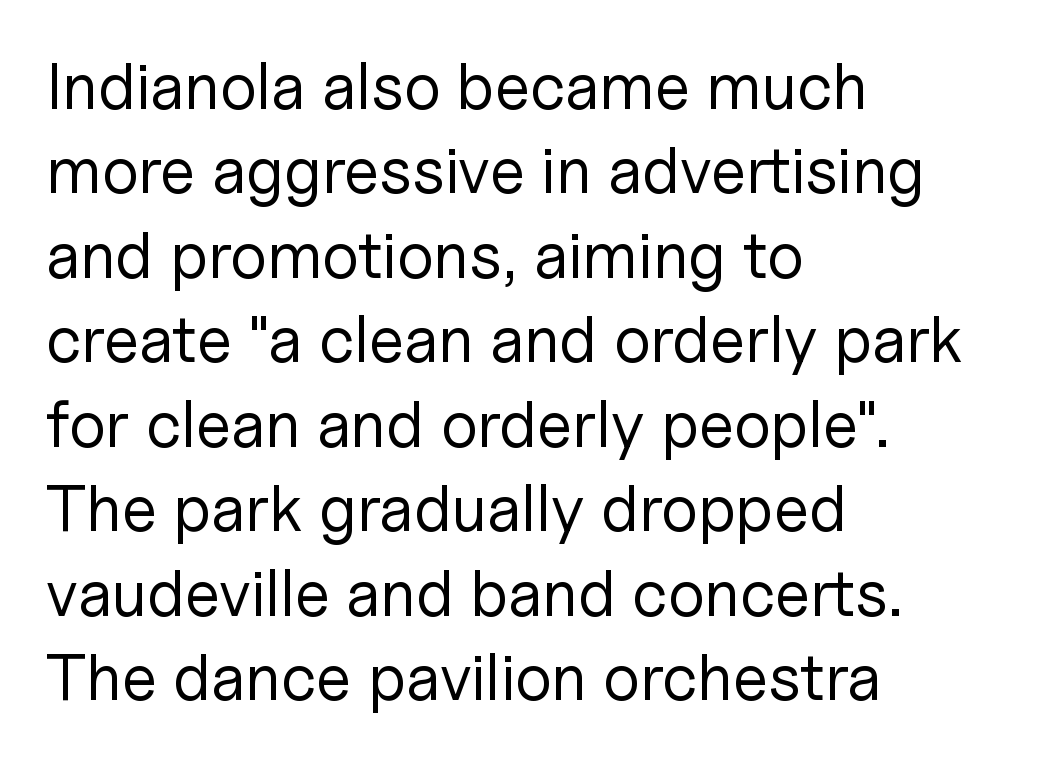
The image shows 65 px regular-weight sans-serif type, upright; set left-aligned, normal line spacing (1.3x), normal letter spacing, not underlined; low stroke contrast and a medium x-height.
